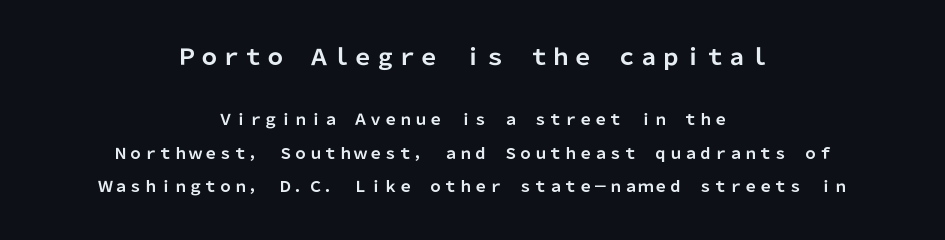
{"italic": "no", "bold": "yes", "underline": "no", "align": "center", "line_spacing": "loose", "line_spacing_ratio": 2.22, "letter_spacing": "normal", "letter_spacing_em": 0.0, "larger_block": "first", "size_ratio": 1.47, "glyph_px": 22}
